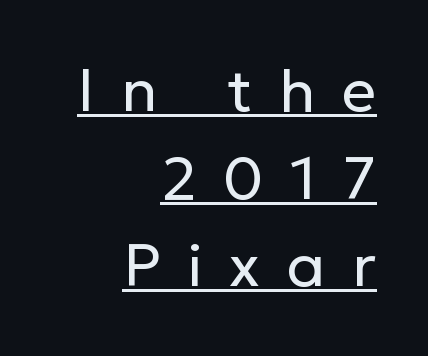
The image shows 60 px regular-weight sans-serif type, upright; set right-aligned, normal line spacing (1.46x), unusually wide letter spacing (+0.45 em), underlined; low stroke contrast and a medium x-height.
